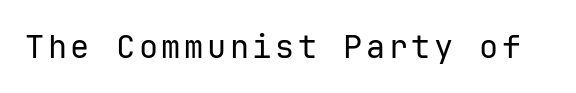
Q: Is the text bold? A: No.
Q: Is the text italic (slanted)? A: No, it is upright.
Q: Is the typeface a serif or a sans-serif typeface? A: Sans-serif.
Q: Is the text underlined? A: No.
Q: Width (condensed, normal, or wide)? A: Normal.
Q: Stroke contrast? A: Low.
Q: x-height? A: Medium.
